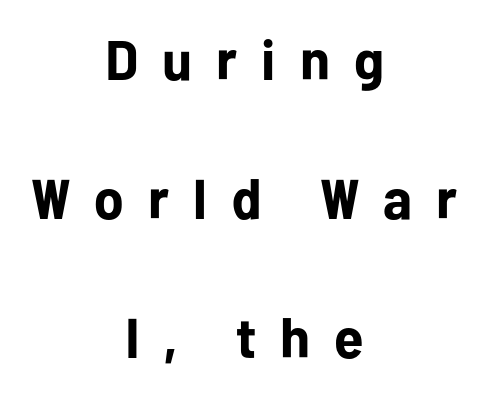
{"serif": "no", "italic": "no", "bold": "yes", "weight": "bold", "width": "normal", "stroke_contrast": "low", "x_height": "medium", "monospaced": "no", "underline": "no", "align": "center", "line_spacing": "loose", "line_spacing_ratio": 2.48, "letter_spacing": "wide", "letter_spacing_em": 0.43, "glyph_px": 56}
